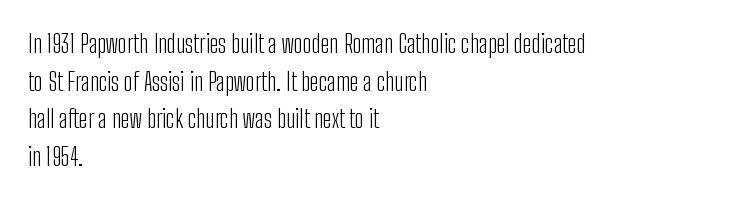
The face used here is rendered with its standard letterfit. Just letters on the line, the space beneath them empty. Caption: face not bold, strokes unweighted. Line spacing here is normal.
